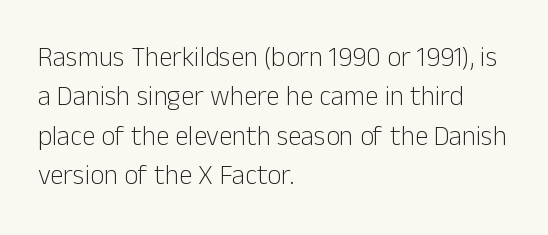
The image shows 27 px text type, upright; set left-aligned, normal line spacing (1.46x), normal letter spacing, not underlined.
